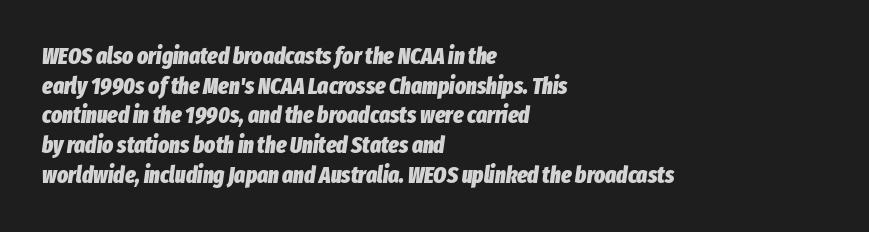
The image shows 23 px bold type, italic (leaning right); set left-aligned, normal line spacing (1.29x), normal letter spacing, not underlined.
